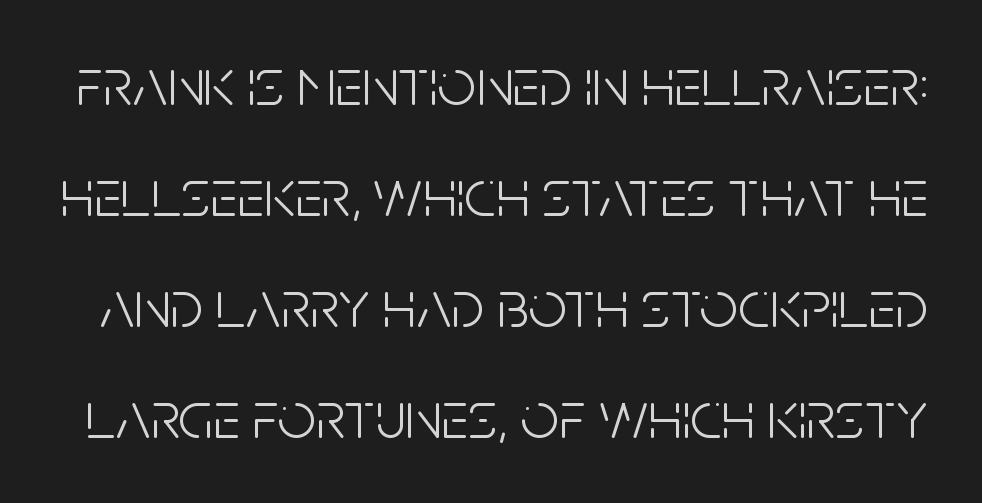
{"serif": "no", "italic": "no", "bold": "no", "weight": "light", "width": "condensed", "stroke_contrast": "low", "x_height": "large", "monospaced": "no", "underline": "no", "line_spacing": "normal", "line_spacing_ratio": 1.63, "letter_spacing": "normal", "letter_spacing_em": 0.0, "glyph_px": 68}
